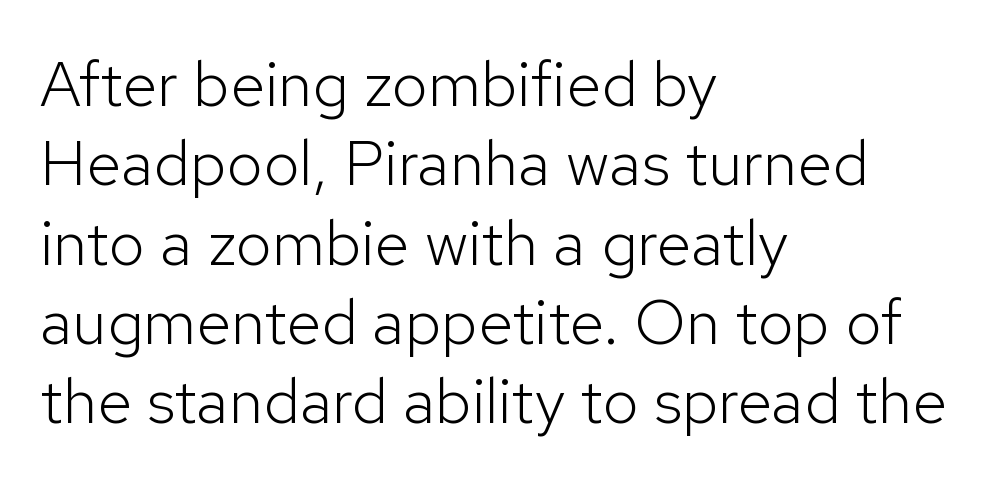
The string is rendered with underlining switched off. Is the type heavy? It reads as light-to-regular instead. You can tell it's not italic because the verticals are truly vertical. You can tell from the bare stems that sans-serif type was used. Honestly, the letter spacing is just normal — you wouldn't notice it. Caption: multi-line text, flush left, ragged right.
